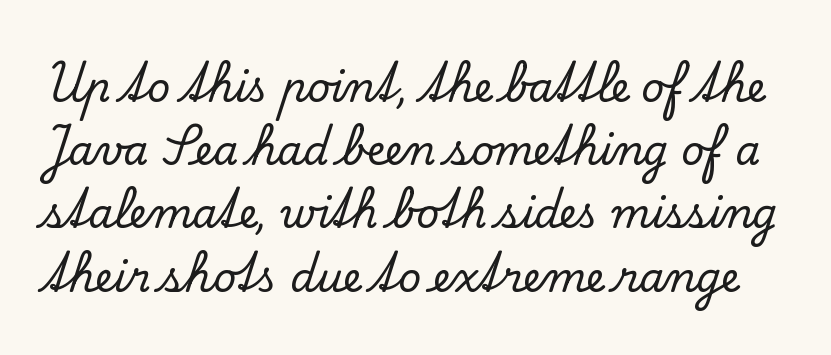
Q: Is the text italic (slanted)? A: Yes.
Q: Is the typeface a serif or a sans-serif typeface? A: Serif.
Q: Is the text underlined? A: No.
Q: Is the spacing between letters normal or unusually wide? A: Normal.
Q: Is the spacing between lines tight, normal or loose? A: Normal.
Q: Width (condensed, normal, or wide)? A: Normal.
Q: Stroke contrast? A: Low.
Q: x-height? A: Small.
Q: Monospaced? A: No.
